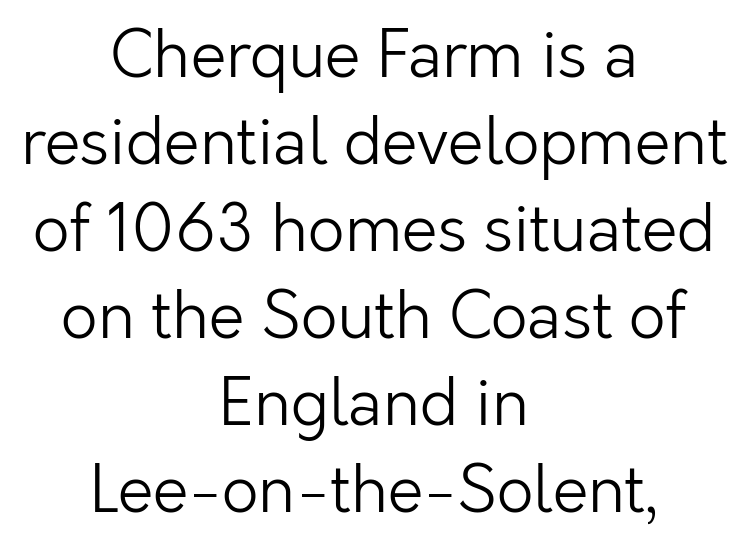
Q: Is the text bold? A: No.
Q: Is the text italic (slanted)? A: No, it is upright.
Q: Is the typeface a serif or a sans-serif typeface? A: Sans-serif.
Q: Is the text underlined? A: No.
Q: How is the paragraph aligned? A: Centered.
Q: Is the spacing between letters normal or unusually wide? A: Normal.
Q: Is the spacing between lines tight, normal or loose? A: Normal.
Q: Width (condensed, normal, or wide)? A: Normal.
Q: Stroke contrast? A: Low.
Q: x-height? A: Medium.
Q: Monospaced? A: No.
